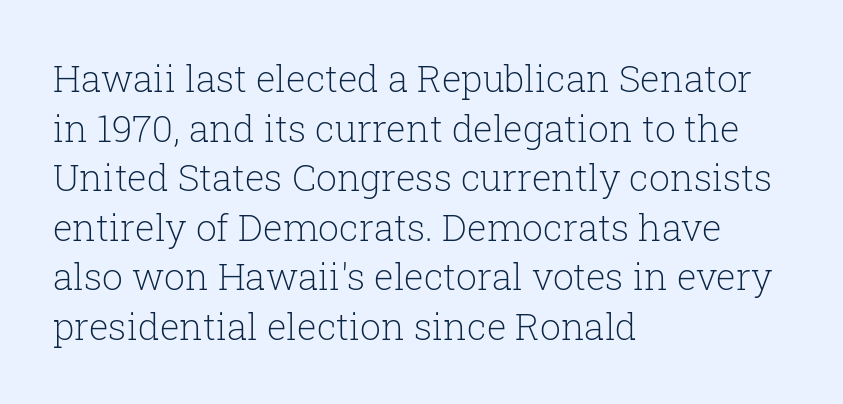
The image shows 37 px light serif type, upright; set left-aligned, normal line spacing (1.34x), normal letter spacing, not underlined; low stroke contrast and a medium x-height.
